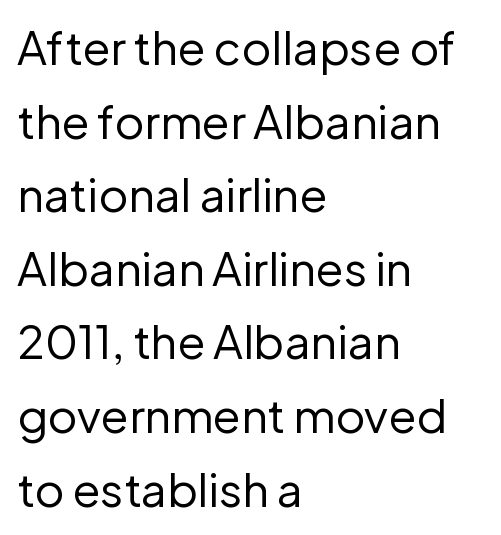
{"serif": "no", "italic": "no", "bold": "no", "weight": "regular", "width": "normal", "stroke_contrast": "low", "x_height": "medium", "monospaced": "no", "underline": "no", "align": "left", "line_spacing": "normal", "line_spacing_ratio": 1.6, "letter_spacing": "normal", "letter_spacing_em": 0.0, "glyph_px": 46}
